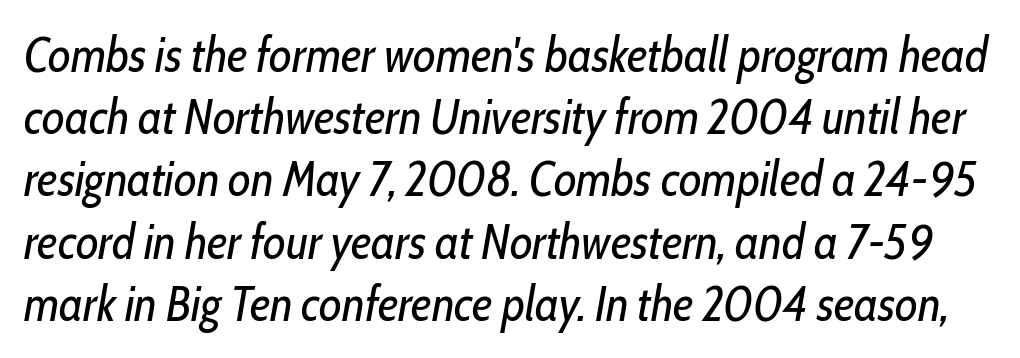
Q: Is the text bold? A: No.
Q: Is the text italic (slanted)? A: Yes, it leans right by about 10 degrees.
Q: Is the text underlined? A: No.
Q: Is the spacing between letters normal or unusually wide? A: Normal.
Q: Is the spacing between lines tight, normal or loose? A: Normal.
Q: Width (condensed, normal, or wide)? A: Condensed.
Q: Stroke contrast? A: Low.
Q: x-height? A: Medium.
Q: Monospaced? A: No.
